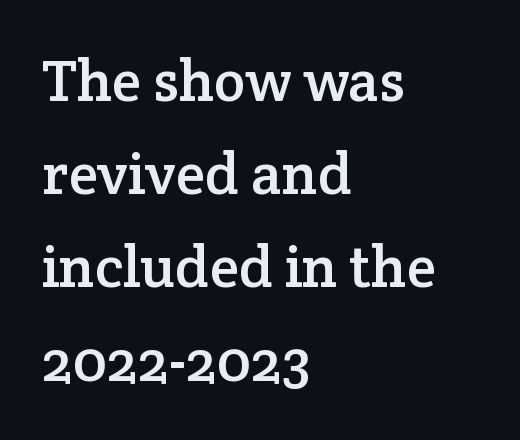
{"serif": "yes", "italic": "no", "width": "normal", "stroke_contrast": "low", "x_height": "medium", "monospaced": "no", "underline": "no", "align": "left", "line_spacing": "normal", "line_spacing_ratio": 1.58, "letter_spacing": "normal", "letter_spacing_em": 0.0, "glyph_px": 59}
